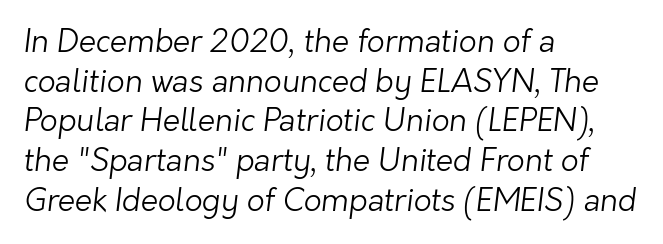
{"serif": "no", "bold": "no", "weight": "light", "width": "normal", "stroke_contrast": "low", "x_height": "medium", "monospaced": "no", "underline": "no", "align": "left", "line_spacing": "normal", "line_spacing_ratio": 1.28, "letter_spacing": "normal", "letter_spacing_em": 0.0, "glyph_px": 31}
